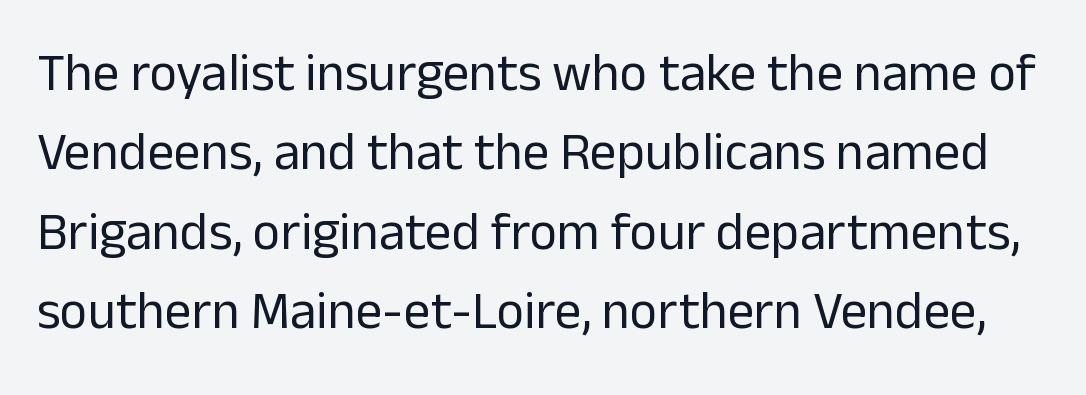
Each stroke keeps to a modest, everyday thickness or less. Honestly, there is no underline to notice here at all. Caption: standard tracking, unaltered. I'd call this a sans setting — the letters go barefoot. The rows are spaced the way most documents space them.
